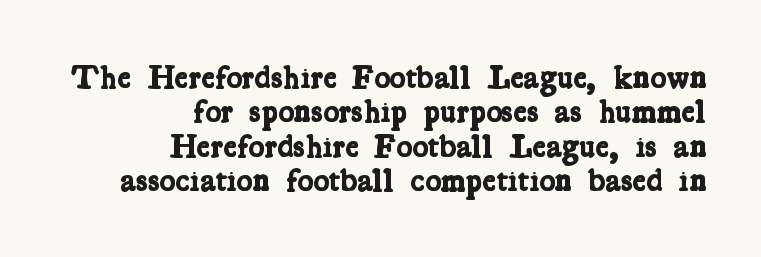
{"serif": "yes", "bold": "yes", "weight": "bold", "width": "condensed", "stroke_contrast": "low", "x_height": "medium", "monospaced": "no", "underline": "no", "align": "right", "line_spacing": "tight", "line_spacing_ratio": 1.04, "letter_spacing": "normal", "letter_spacing_em": 0.0, "glyph_px": 33}
